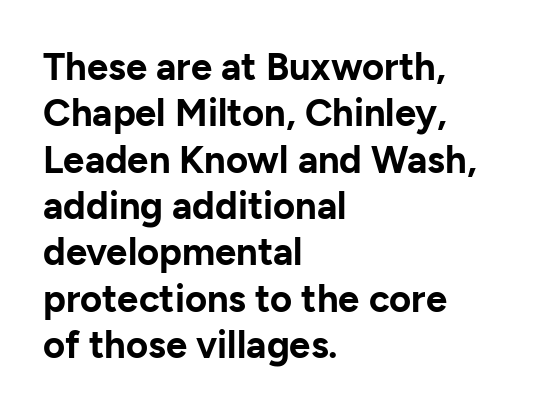
Q: Is the text bold? A: Yes.
Q: Is the text italic (slanted)? A: No, it is upright.
Q: Is the typeface a serif or a sans-serif typeface? A: Sans-serif.
Q: Is the text underlined? A: No.
Q: How is the paragraph aligned? A: Left-aligned.
Q: Is the spacing between letters normal or unusually wide? A: Normal.
Q: Width (condensed, normal, or wide)? A: Normal.
Q: Stroke contrast? A: Low.
Q: x-height? A: Medium.
Q: Monospaced? A: No.
